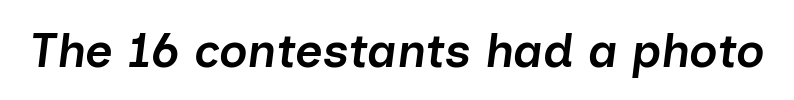
Looks like regular typesetting: each glyph gets only the width it needs. Inter-character spacing is left at the font's built-in metrics. Italic: yes, the glyphs are oblique. The string is rendered with underlining switched off.
